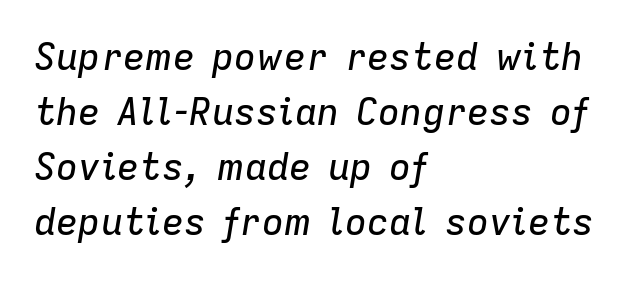
Inter-character spacing is left at the font's built-in metrics. Here the designer chose a conventional face with non-uniform glyph widths. Is there much room between lines? A standard amount, neither cramped nor airy. Just letters on the line, the space beneath them empty. Emphasis-style slanted type is in use.
